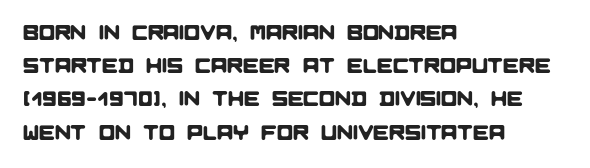
Q: Is the text underlined? A: No.
Q: How is the paragraph aligned? A: Left-aligned.
Q: Is the spacing between letters normal or unusually wide? A: Normal.
Q: Is the spacing between lines tight, normal or loose? A: Normal.
